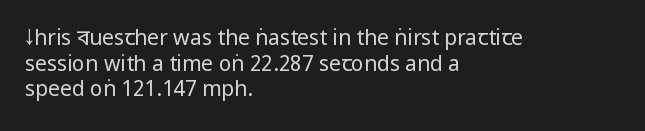
The image shows 21 px text type, upright; set left-aligned, line spacing 1.22x, normal letter spacing, not underlined.
